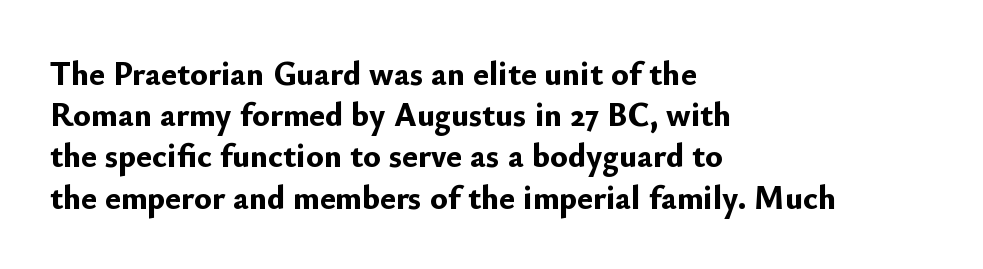
Q: Is the text bold? A: Yes.
Q: Is the text italic (slanted)? A: No, it is upright.
Q: Is the typeface a serif or a sans-serif typeface? A: Sans-serif.
Q: Is the text underlined? A: No.
Q: How is the paragraph aligned? A: Left-aligned.
Q: Is the spacing between letters normal or unusually wide? A: Normal.
Q: Is the spacing between lines tight, normal or loose? A: Normal.
Q: Width (condensed, normal, or wide)? A: Normal.
Q: Stroke contrast? A: Low.
Q: x-height? A: Small.
Q: Monospaced? A: No.
